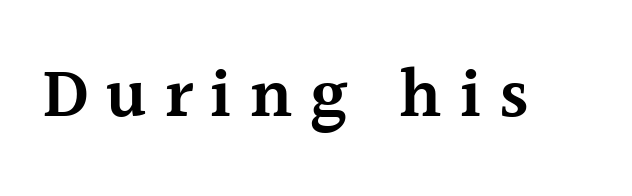
Q: Is the text bold? A: Semi-bold.
Q: Is the text italic (slanted)? A: No, it is upright.
Q: Is the typeface a serif or a sans-serif typeface? A: Serif.
Q: Is the text underlined? A: No.
Q: Is the spacing between letters normal or unusually wide? A: Unusually wide.
Q: Width (condensed, normal, or wide)? A: Normal.
Q: x-height? A: Medium.
Q: Monospaced? A: No.
